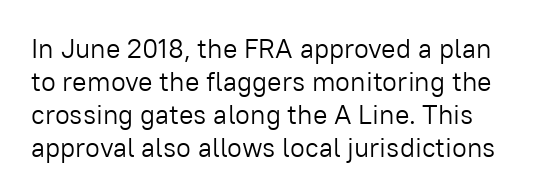
{"italic": "no", "bold": "no", "underline": "no", "line_spacing_ratio": 1.22, "letter_spacing": "normal", "letter_spacing_em": 0.0, "glyph_px": 27}
